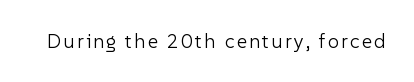
{"italic": "no", "bold": "no", "underline": "no", "glyph_px": 20}
